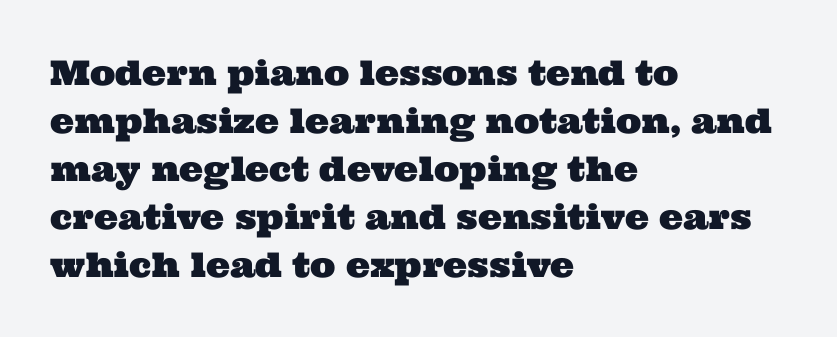
{"serif": "yes", "width": "wide", "stroke_contrast": "medium", "x_height": "medium", "monospaced": "no", "underline": "no", "align": "left", "line_spacing": "normal", "line_spacing_ratio": 1.41, "letter_spacing": "normal", "letter_spacing_em": 0.0, "glyph_px": 34}
